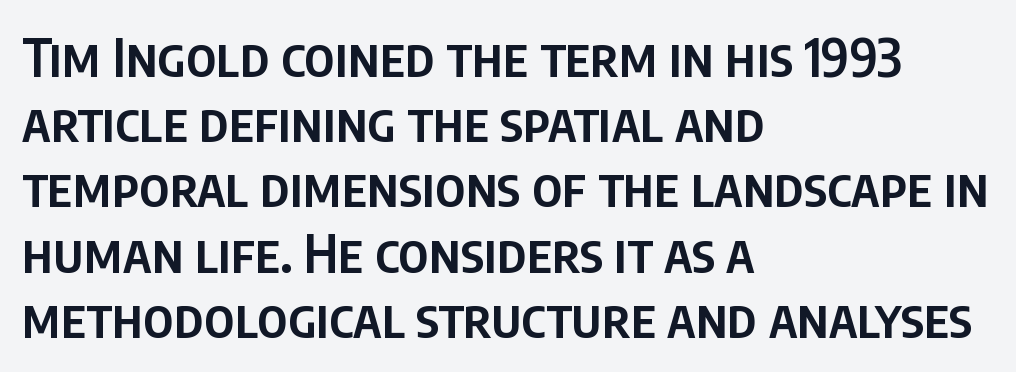
Check the space under the baseline: it is left empty. This sample uses a sans-serif face. Short and long lines alike share a common starting point at left. In terms of letterspacing, this is plain default setting. The typesetting leans somewhat heavy: a semibold. Ordinary non-slanted type is in use.
